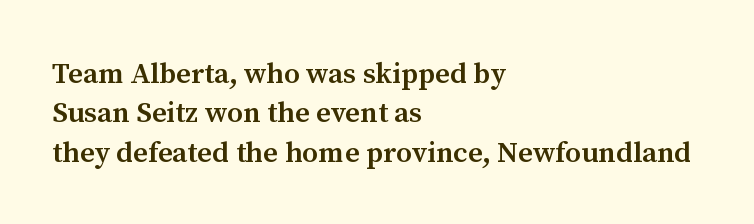
{"serif": "yes", "italic": "no", "bold": "semi", "weight": "semibold", "width": "normal", "stroke_contrast": "medium", "x_height": "medium", "monospaced": "no", "underline": "no", "align": "left", "line_spacing": "normal", "line_spacing_ratio": 1.36, "letter_spacing": "normal", "letter_spacing_em": 0.0, "glyph_px": 29}
